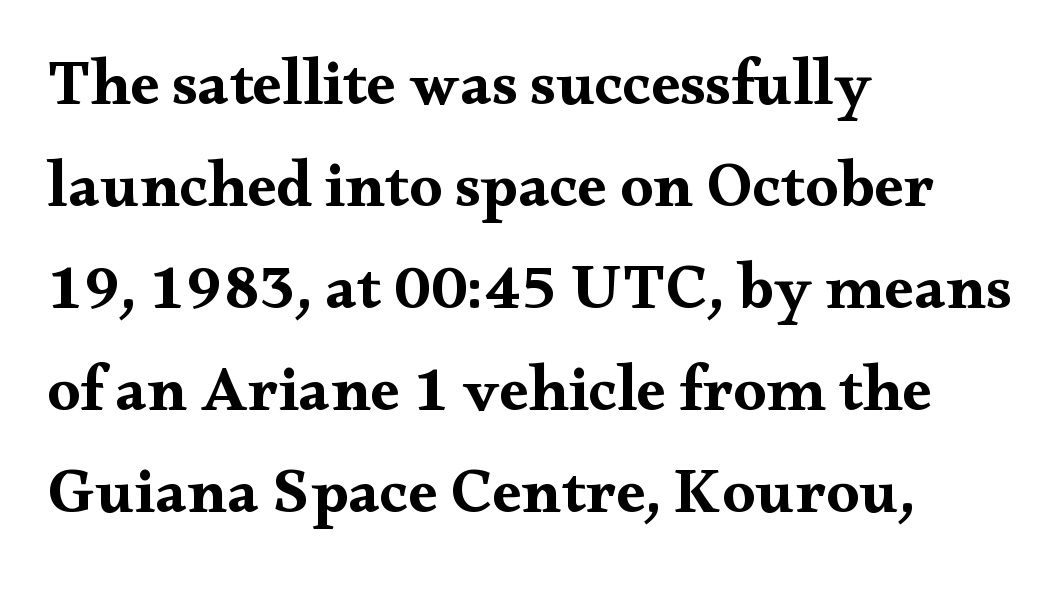
The image shows 65 px bold, wide serif type, upright; set left-aligned, normal line spacing (1.57x), normal letter spacing, not underlined; medium stroke contrast and a small x-height.
